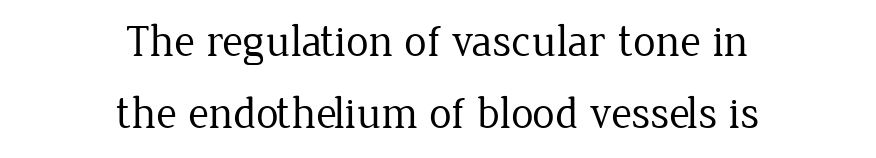
Underline: absent. The cut favours lightness, reaching ordinary text weight at its darkest. The face used here is rendered with its standard letterfit. A roman cut, with each character standing at attention. I'd call this a serif setting — the letters wear small feet. The passage shown stacks its lines at a standard gap.
